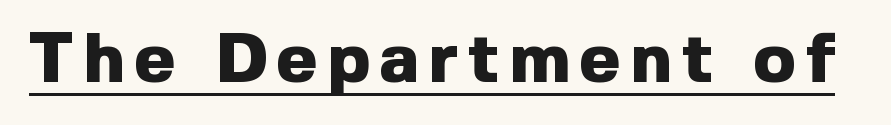
Q: Is the text bold? A: Yes.
Q: Is the text italic (slanted)? A: No, it is upright.
Q: Is the typeface a serif or a sans-serif typeface? A: Sans-serif.
Q: Is the text underlined? A: Yes.
Q: Width (condensed, normal, or wide)? A: Normal.
Q: x-height? A: Medium.
Q: Monospaced? A: No.
